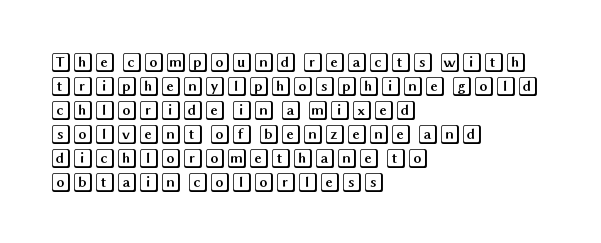
{"italic": "no", "underline": "no", "align": "left", "line_spacing_ratio": 1.2, "letter_spacing": "normal", "letter_spacing_em": 0.0, "glyph_px": 20}
